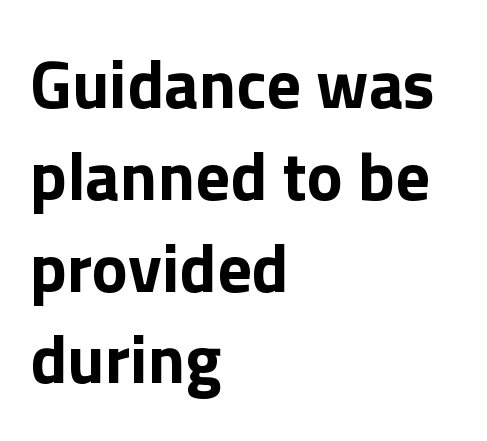
The vertical gap from one line to the next is medium. The passage is arranged the way most books set body copy — flush left. Observe the absence of serifs on each vertical stroke in this sample. Just letters on the line, the space beneath them empty.
